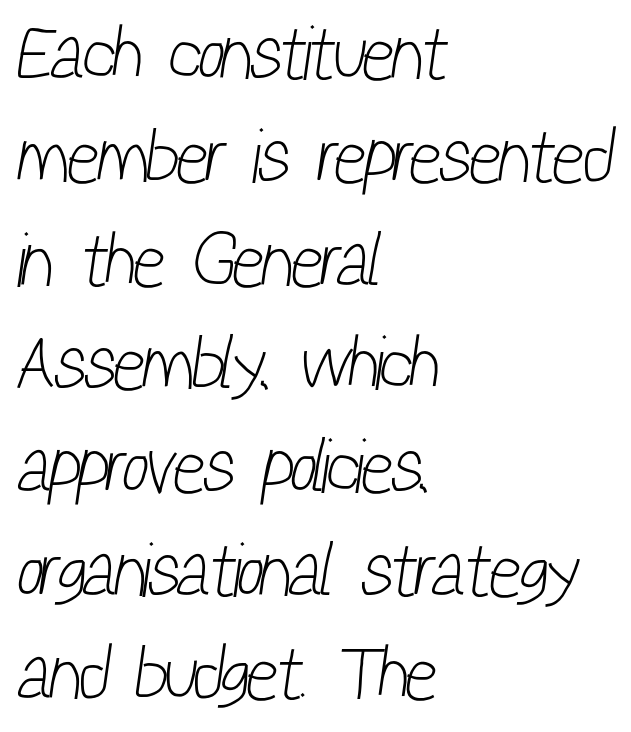
The image shows 76 px light, condensed sans-serif type; set left-aligned, normal line spacing (1.36x), normal letter spacing, not underlined; low stroke contrast and a medium x-height.
